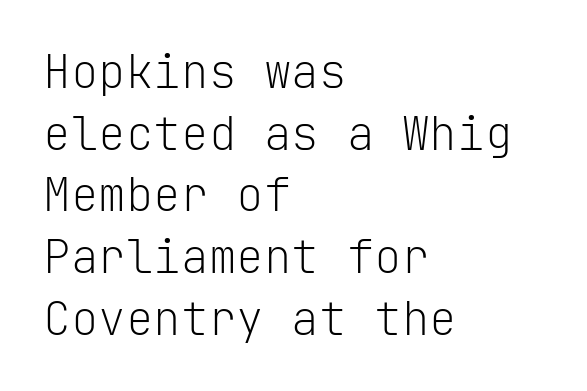
Q: Is the text bold? A: No.
Q: Is the text italic (slanted)? A: No, it is upright.
Q: Is the typeface a serif or a sans-serif typeface? A: Sans-serif.
Q: Is the text underlined? A: No.
Q: How is the paragraph aligned? A: Left-aligned.
Q: Is the spacing between letters normal or unusually wide? A: Normal.
Q: Is the spacing between lines tight, normal or loose? A: Normal.
Q: Width (condensed, normal, or wide)? A: Normal.
Q: Stroke contrast? A: Low.
Q: x-height? A: Medium.
Q: Monospaced? A: Yes.
